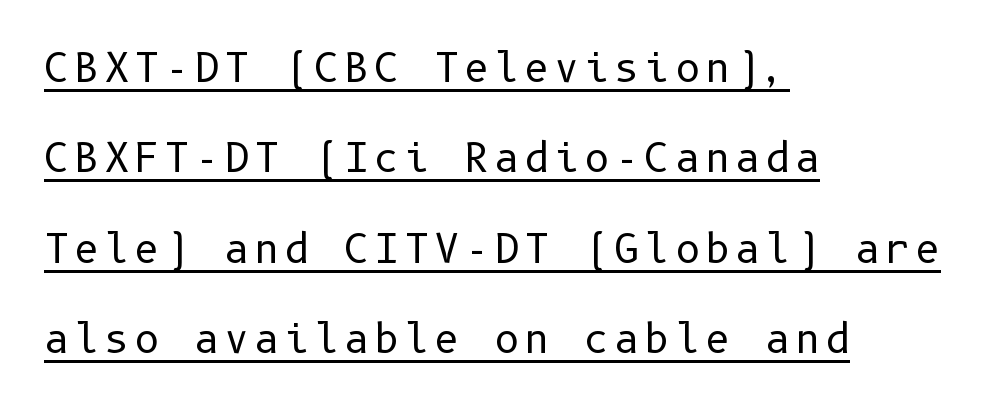
A sans-serif font was chosen for this passage. Interline gaps are noticeably wide in this sample. The typesetter chose a ragged-right arrangement here. The letters look calm and open, with moderate or lighter stems.
